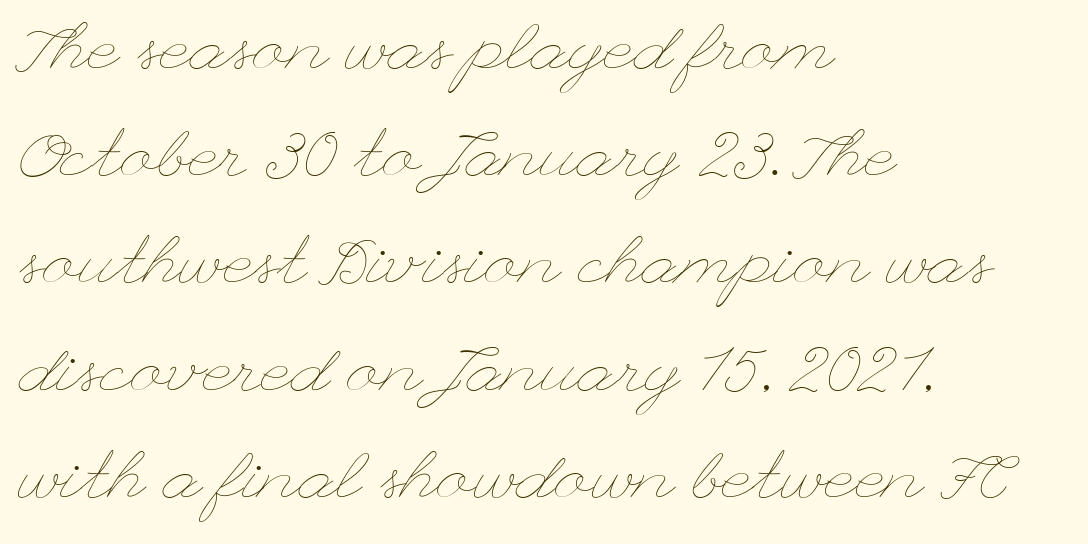
The image shows 67 px thin, wide type; set left-aligned, normal line spacing (1.6x), normal letter spacing, not underlined; low stroke contrast and a small x-height.
